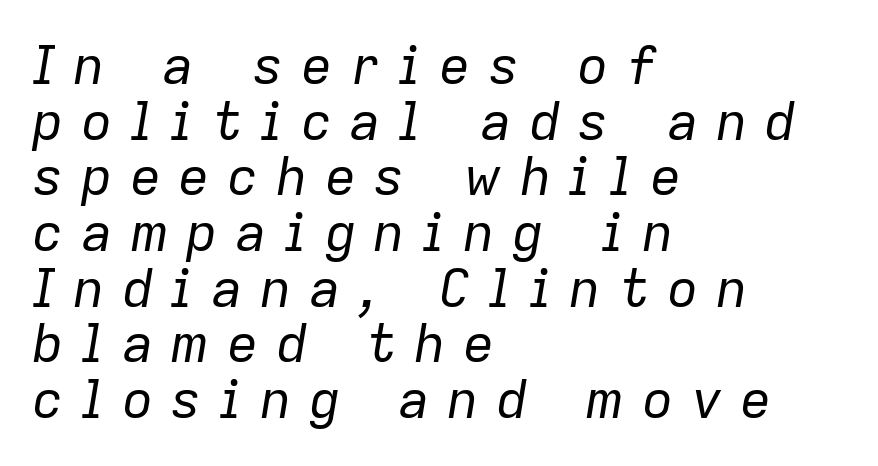
The lines are quadded left. The passage shown leans; its letterforms are oblique. In terms of letterspacing, this is a distinctly airy, spread setting. No chunkiness to these letters — they're not bold. Rule under the text: the space is simply empty. This sample has the flowing, uneven cadence of proportional lettering.
